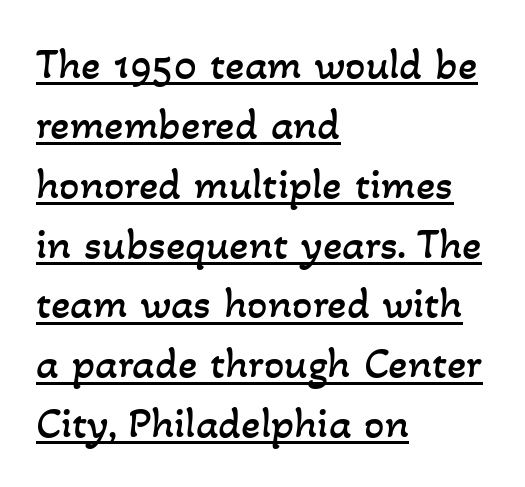
Q: Is the text bold? A: No.
Q: Is the text underlined? A: Yes.
Q: How is the paragraph aligned? A: Left-aligned.
Q: Is the spacing between letters normal or unusually wide? A: Normal.
Q: Is the spacing between lines tight, normal or loose? A: Normal.
Q: Width (condensed, normal, or wide)? A: Normal.
Q: Stroke contrast? A: Low.
Q: x-height? A: Small.
Q: Monospaced? A: No.
